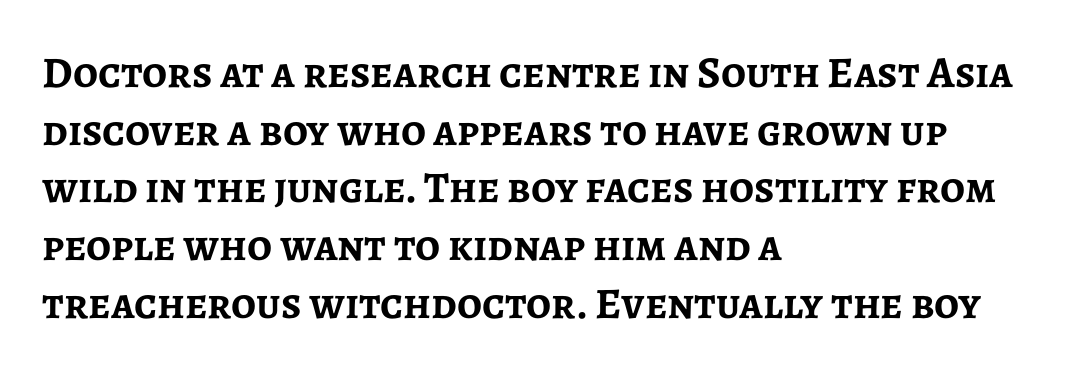
The image shows 44 px semibold sans-serif type, upright; set left-aligned, normal line spacing (1.31x), normal letter spacing, not underlined; low stroke contrast and a medium x-height.
